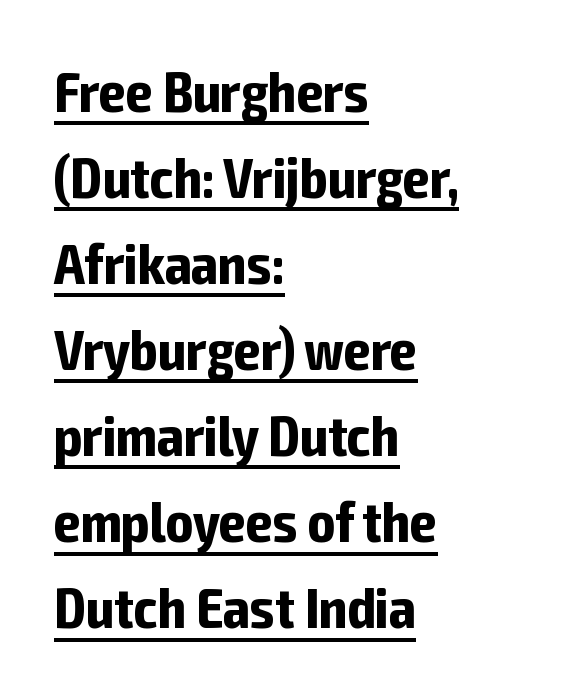
Q: Is the text bold? A: Yes.
Q: Is the text italic (slanted)? A: No, it is upright.
Q: Is the typeface a serif or a sans-serif typeface? A: Sans-serif.
Q: Is the text underlined? A: Yes.
Q: How is the paragraph aligned? A: Left-aligned.
Q: Is the spacing between letters normal or unusually wide? A: Normal.
Q: Is the spacing between lines tight, normal or loose? A: Normal.
Q: Width (condensed, normal, or wide)? A: Condensed.
Q: Stroke contrast? A: Low.
Q: x-height? A: Medium.
Q: Monospaced? A: No.
